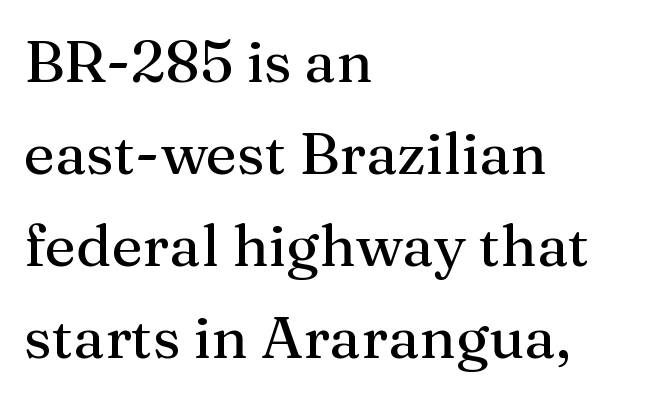
Short note: letters normally spaced. Unmarked baselines from the first word to the last. Whoever set this chose a conventional vertical rhythm. It's the straight-up-and-down kind of type. These lines are rendered in a variable-pitch font.
